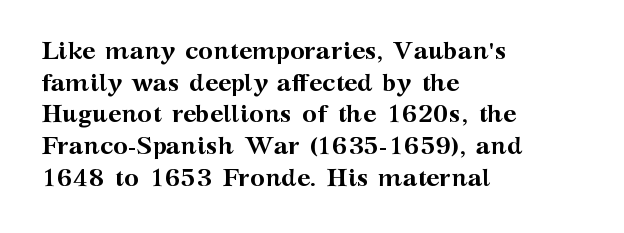
{"italic": "no", "bold": "yes", "underline": "no", "align": "left", "line_spacing": "normal", "line_spacing_ratio": 1.27, "letter_spacing": "normal", "letter_spacing_em": 0.0, "glyph_px": 25}
